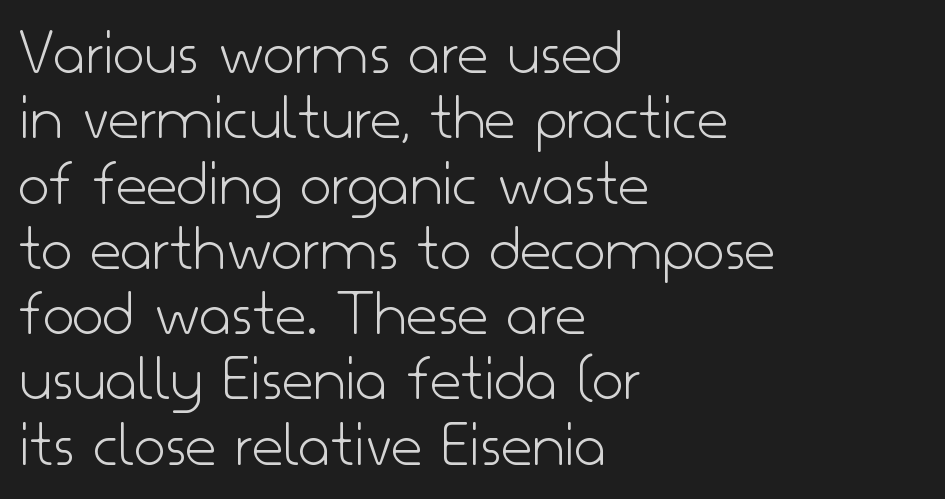
Q: Is the text bold? A: No.
Q: Is the text italic (slanted)? A: No, it is upright.
Q: Is the typeface a serif or a sans-serif typeface? A: Sans-serif.
Q: Is the text underlined? A: No.
Q: How is the paragraph aligned? A: Left-aligned.
Q: Is the spacing between letters normal or unusually wide? A: Normal.
Q: Is the spacing between lines tight, normal or loose? A: Tight.
Q: Width (condensed, normal, or wide)? A: Normal.
Q: Stroke contrast? A: Low.
Q: x-height? A: Small.
Q: Monospaced? A: No.
